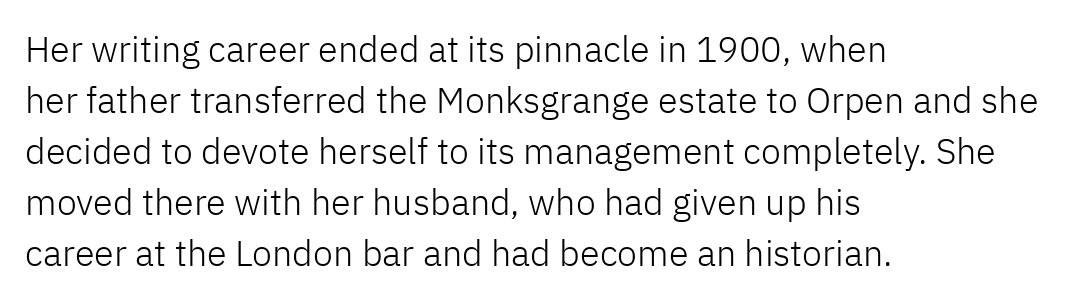
{"serif": "no", "italic": "no", "bold": "no", "weight": "light", "width": "normal", "stroke_contrast": "low", "x_height": "medium", "monospaced": "no", "underline": "no", "align": "left", "line_spacing": "normal", "line_spacing_ratio": 1.42, "letter_spacing": "normal", "letter_spacing_em": 0.0, "glyph_px": 36}
